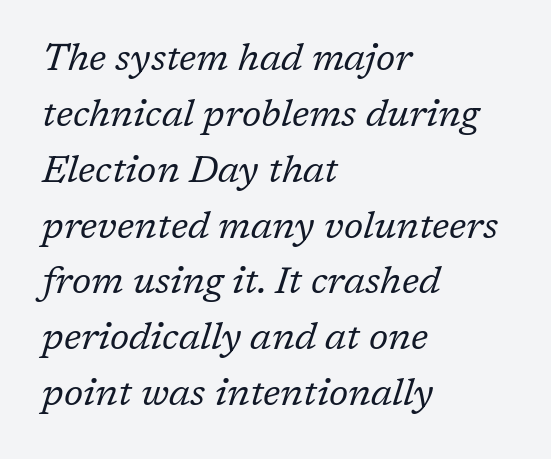
Q: Is the text bold? A: No.
Q: Is the text italic (slanted)? A: Yes, it leans right by about 17 degrees.
Q: Is the typeface a serif or a sans-serif typeface? A: Serif.
Q: Is the text underlined? A: No.
Q: How is the paragraph aligned? A: Left-aligned.
Q: Is the spacing between letters normal or unusually wide? A: Normal.
Q: Is the spacing between lines tight, normal or loose? A: Normal.
Q: Width (condensed, normal, or wide)? A: Normal.
Q: Stroke contrast? A: Low.
Q: x-height? A: Medium.
Q: Monospaced? A: No.
